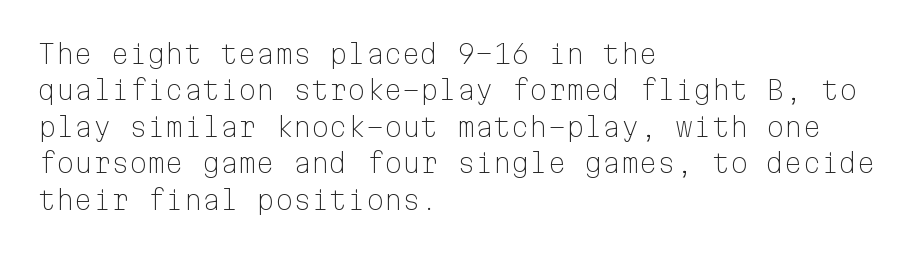
The image shows 26 px text type, upright; set left-aligned, normal line spacing (1.4x), normal letter spacing, not underlined.
